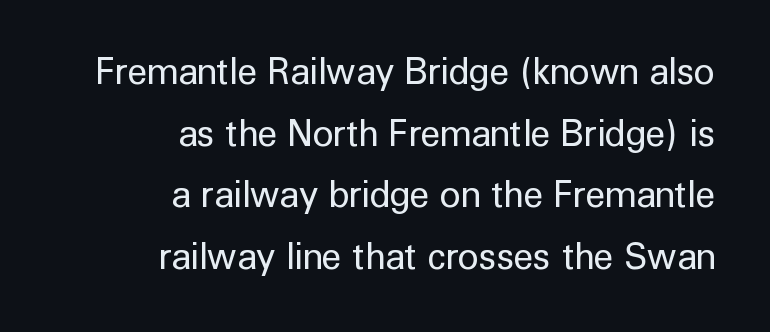
{"serif": "no", "italic": "no", "bold": "no", "weight": "regular", "width": "normal", "stroke_contrast": "low", "x_height": "medium", "monospaced": "no", "underline": "no", "align": "right", "line_spacing_ratio": 1.71, "letter_spacing": "normal", "letter_spacing_em": 0.0, "glyph_px": 36}
